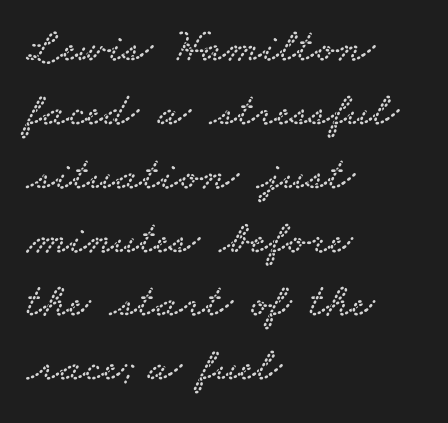
{"serif": "yes", "width": "wide", "stroke_contrast": "low", "x_height": "small", "monospaced": "no", "underline": "no", "align": "left", "line_spacing": "normal", "line_spacing_ratio": 1.33, "letter_spacing": "normal", "letter_spacing_em": 0.0, "glyph_px": 48}
